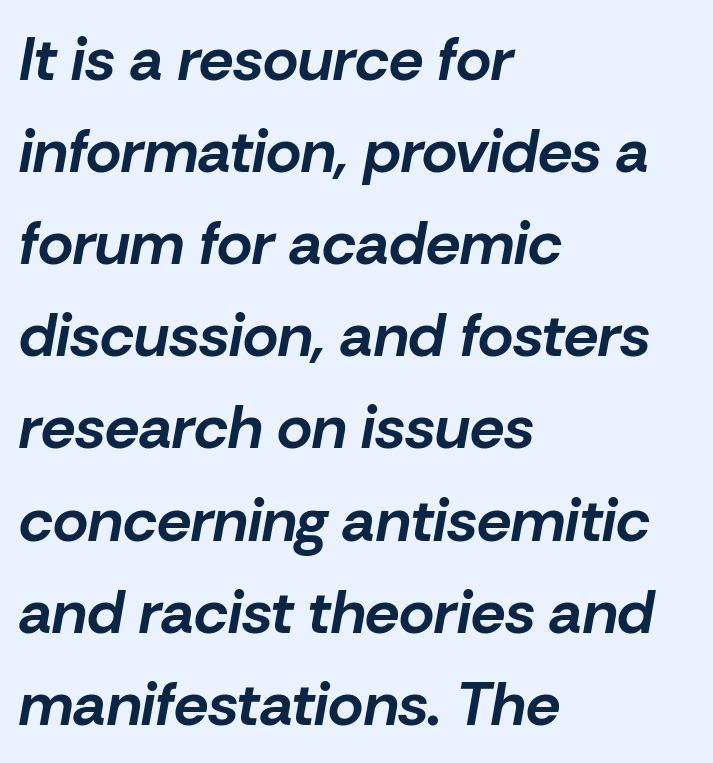
The image shows 61 px bold type, italic (leaning right); set left-aligned, normal line spacing (1.51x), normal letter spacing, not underlined; low stroke contrast and a medium x-height.
